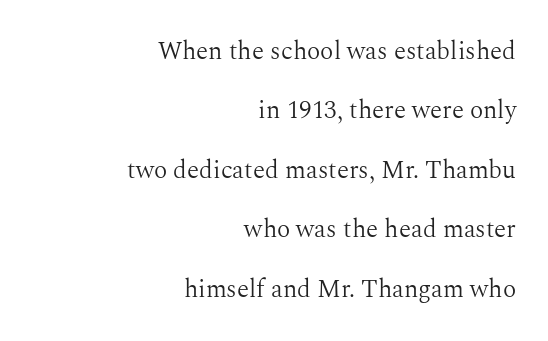
{"italic": "no", "bold": "no", "underline": "no", "align": "right", "line_spacing": "loose", "line_spacing_ratio": 2.38, "letter_spacing": "normal", "letter_spacing_em": 0.0, "glyph_px": 25}
